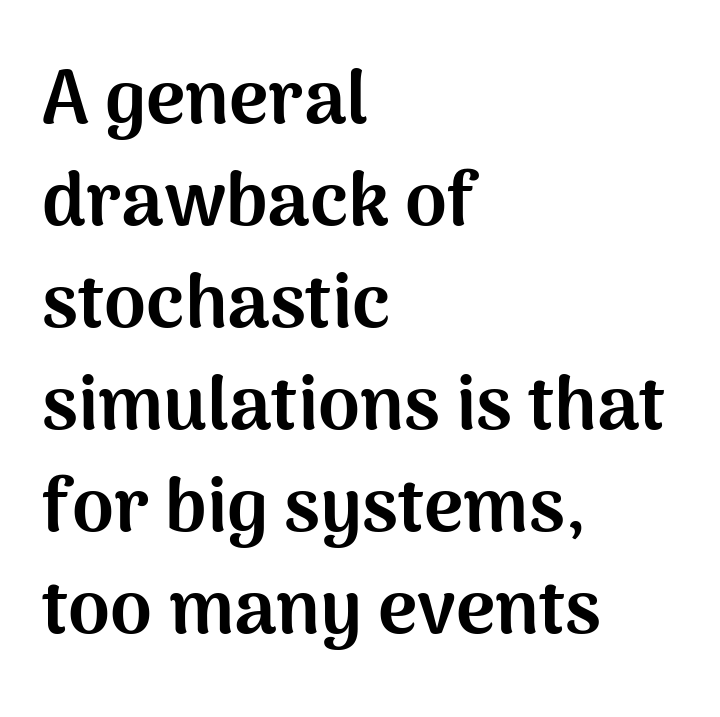
{"serif": "no", "italic": "no", "bold": "yes", "weight": "bold", "width": "normal", "stroke_contrast": "medium", "x_height": "medium", "monospaced": "no", "underline": "no", "align": "left", "line_spacing": "normal", "line_spacing_ratio": 1.36, "letter_spacing": "normal", "letter_spacing_em": 0.0, "glyph_px": 75}
